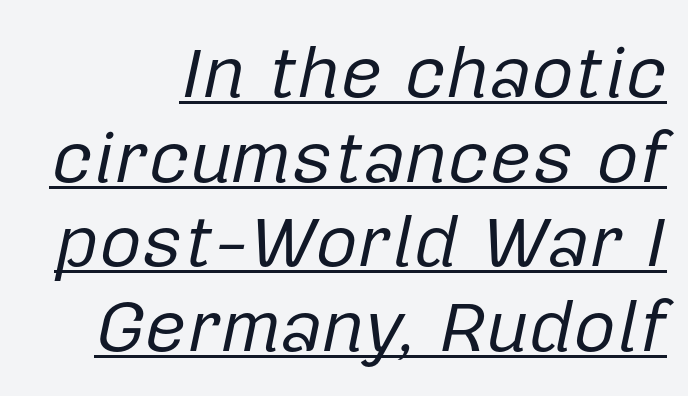
What decoration does the sample have? An underline. Varying glyph widths throughout — classic text-font behaviour. All the whitespace from short lines collects on the left. This sample uses an oblique cut, with every glyph tilted off the vertical.
